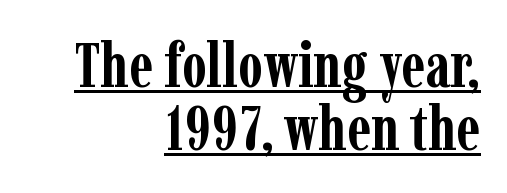
Q: Is the text bold? A: Yes.
Q: Is the text italic (slanted)? A: No, it is upright.
Q: Is the typeface a serif or a sans-serif typeface? A: Serif.
Q: Is the text underlined? A: Yes.
Q: How is the paragraph aligned? A: Right-aligned.
Q: Is the spacing between letters normal or unusually wide? A: Normal.
Q: Is the spacing between lines tight, normal or loose? A: Tight.
Q: Width (condensed, normal, or wide)? A: Condensed.
Q: Stroke contrast? A: Low.
Q: x-height? A: Medium.
Q: Monospaced? A: No.
